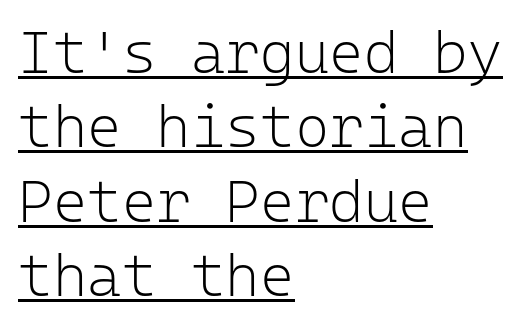
Q: Is the text bold? A: No.
Q: Is the text italic (slanted)? A: No, it is upright.
Q: Is the typeface a serif or a sans-serif typeface? A: Sans-serif.
Q: Is the text underlined? A: Yes.
Q: How is the paragraph aligned? A: Left-aligned.
Q: Is the spacing between letters normal or unusually wide? A: Normal.
Q: Is the spacing between lines tight, normal or loose? A: Normal.
Q: Width (condensed, normal, or wide)? A: Normal.
Q: Stroke contrast? A: Low.
Q: x-height? A: Medium.
Q: Monospaced? A: Yes.
